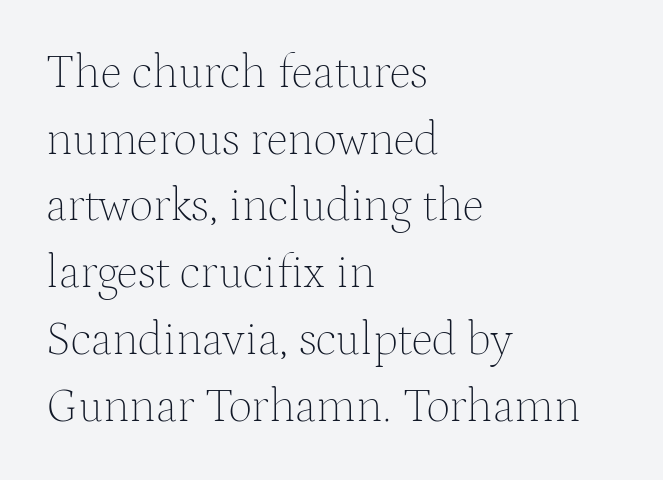
Q: Is the text bold? A: No.
Q: Is the text italic (slanted)? A: No, it is upright.
Q: Is the typeface a serif or a sans-serif typeface? A: Serif.
Q: Is the text underlined? A: No.
Q: How is the paragraph aligned? A: Left-aligned.
Q: Is the spacing between letters normal or unusually wide? A: Normal.
Q: Is the spacing between lines tight, normal or loose? A: Normal.
Q: Width (condensed, normal, or wide)? A: Normal.
Q: Stroke contrast? A: Medium.
Q: x-height? A: Medium.
Q: Monospaced? A: No.
